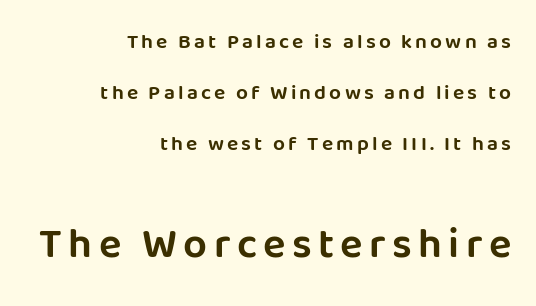
{"serif": "no", "italic": "no", "width": "normal", "stroke_contrast": "low", "x_height": "large", "monospaced": "no", "underline": "no", "align": "right", "line_spacing": "loose", "line_spacing_ratio": 2.44, "larger_block": "second", "size_ratio": 2.0, "glyph_px": 42}
